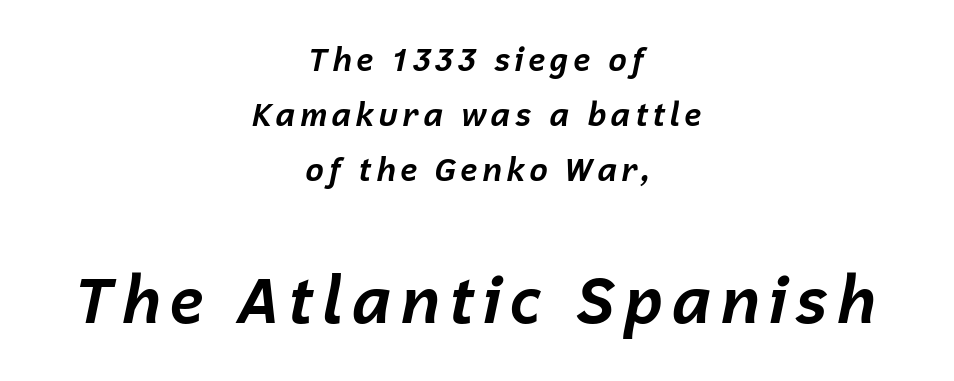
Bare-footed words on every line. Notice how the stems are inclined rather than vertical — that's the hallmark of italics. Looks like regular typesetting: each glyph gets only the width it needs. Stroke thickness is high; the sample reads as a true bold.
